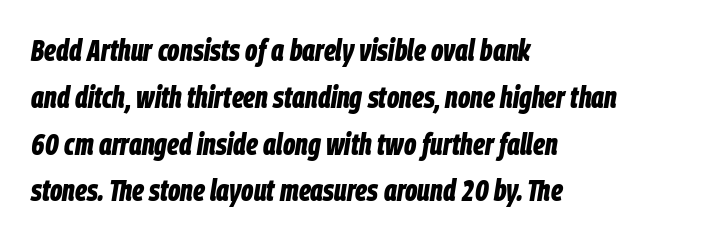
{"italic": "yes", "lean": "right", "slant_degrees": 9, "bold": "yes", "weight": "bold", "width": "condensed", "stroke_contrast": "low", "x_height": "large", "monospaced": "no", "underline": "no", "align": "left", "line_spacing": "normal", "line_spacing_ratio": 1.56, "letter_spacing": "normal", "letter_spacing_em": 0.0, "glyph_px": 30}
